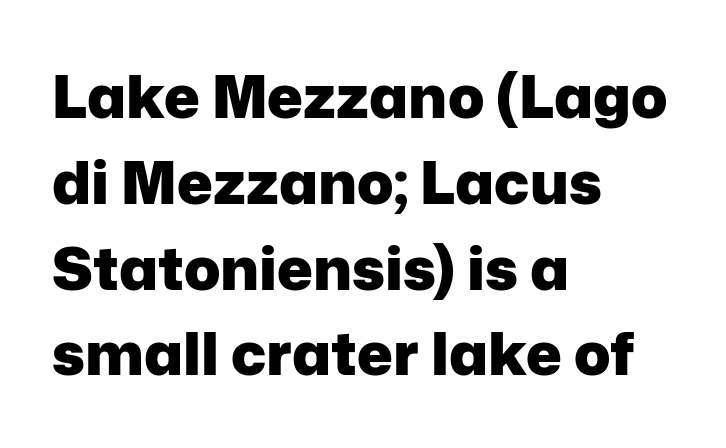
{"serif": "no", "italic": "no", "bold": "yes", "weight": "heavy", "width": "normal", "stroke_contrast": "low", "x_height": "medium", "monospaced": "no", "underline": "no", "align": "left", "line_spacing": "normal", "line_spacing_ratio": 1.43, "letter_spacing": "normal", "letter_spacing_em": 0.0, "glyph_px": 60}
